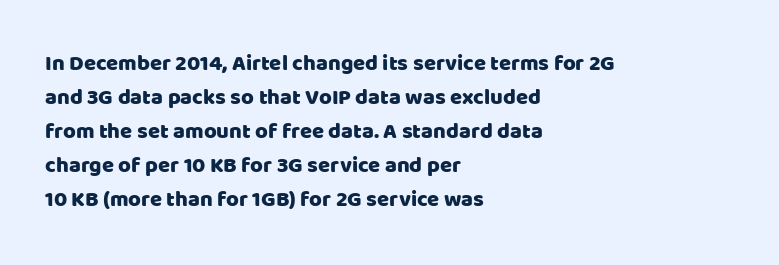
The image shows 22 px text type, upright; set left-aligned, normal line spacing (1.55x), normal letter spacing, not underlined.
